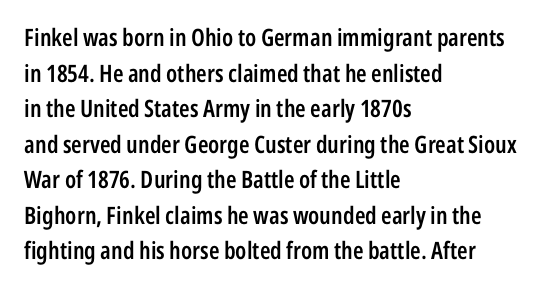
{"italic": "no", "bold": "semi", "underline": "no", "align": "left", "line_spacing": "normal", "line_spacing_ratio": 1.48, "letter_spacing": "normal", "letter_spacing_em": 0.0, "glyph_px": 24}
